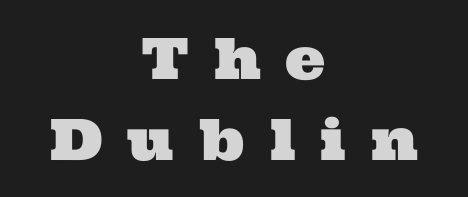
Think of a printed novel: that variable character pitch is what you see here. Just letters on the line, the space beneath them empty. Vertical spacing — default. The passage shown has open, widely tracked lettering throughout.
